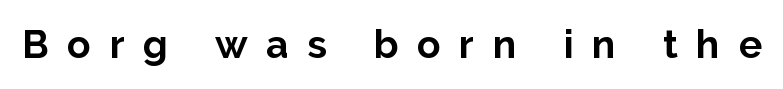
Q: Is the text bold? A: Yes.
Q: Is the text italic (slanted)? A: No, it is upright.
Q: Is the typeface a serif or a sans-serif typeface? A: Sans-serif.
Q: Is the text underlined? A: No.
Q: Is the spacing between letters normal or unusually wide? A: Unusually wide.
Q: Width (condensed, normal, or wide)? A: Normal.
Q: Stroke contrast? A: Low.
Q: x-height? A: Medium.
Q: Monospaced? A: No.
